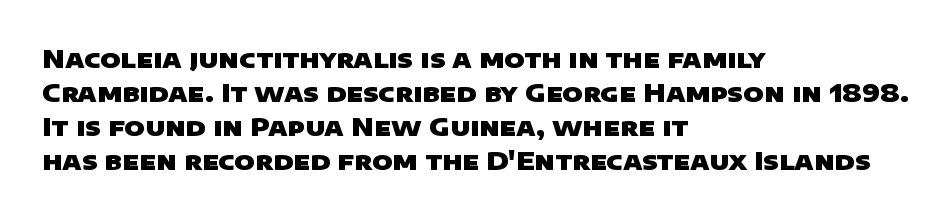
Horizontally, the lines are justified to the leading edge only. You could call the tracking neutral — neither tight nor loose. A bare baseline throughout the passage. Summary of vertical rhythm: regular, with standard interline spacing. The sample has been set heavy, in full bold.
